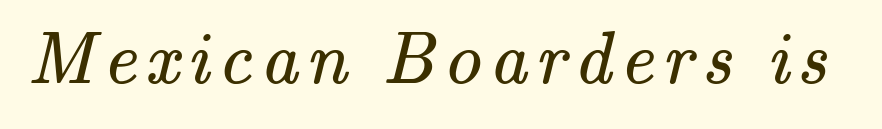
{"serif": "yes", "bold": "no", "weight": "regular", "width": "normal", "stroke_contrast": "medium", "x_height": "small", "monospaced": "no", "underline": "no", "glyph_px": 74}
